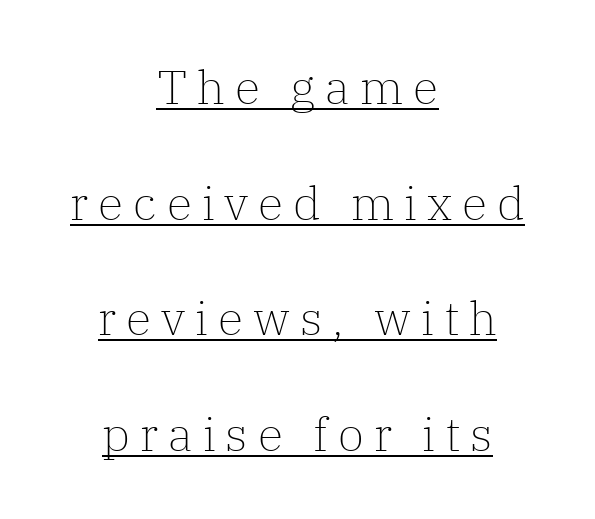
Q: Is the text bold? A: No.
Q: Is the text italic (slanted)? A: No, it is upright.
Q: Is the typeface a serif or a sans-serif typeface? A: Serif.
Q: Is the text underlined? A: Yes.
Q: How is the paragraph aligned? A: Centered.
Q: Is the spacing between letters normal or unusually wide? A: Unusually wide.
Q: Is the spacing between lines tight, normal or loose? A: Loose.
Q: Width (condensed, normal, or wide)? A: Normal.
Q: Stroke contrast? A: Low.
Q: x-height? A: Medium.
Q: Monospaced? A: No.
